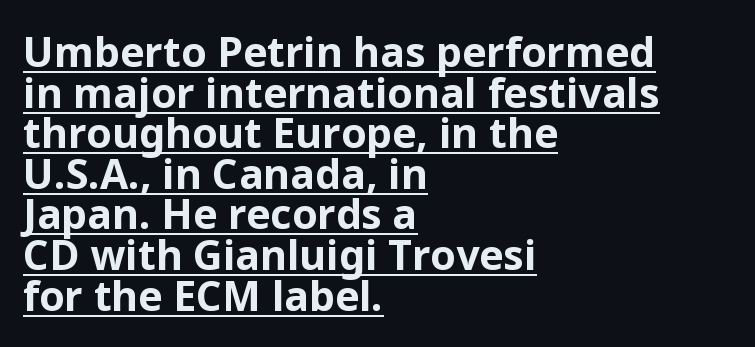
The rendering uses natural spacing where letterforms have individual widths. Are there feet on the stems? There aren't — it's a sans. Closely set lines give the paragraph a compact silhouette. Casual observation: everything's shoved over to the left. Like a heading marked for emphasis, these lines bear an underscore.
